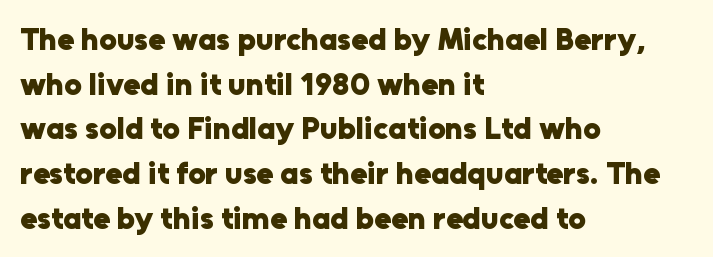
Q: Is the text bold? A: Yes.
Q: Is the text italic (slanted)? A: No, it is upright.
Q: Is the typeface a serif or a sans-serif typeface? A: Sans-serif.
Q: Is the text underlined? A: No.
Q: How is the paragraph aligned? A: Left-aligned.
Q: Is the spacing between letters normal or unusually wide? A: Normal.
Q: Is the spacing between lines tight, normal or loose? A: Normal.
Q: Width (condensed, normal, or wide)? A: Normal.
Q: Stroke contrast? A: Low.
Q: x-height? A: Medium.
Q: Monospaced? A: No.
